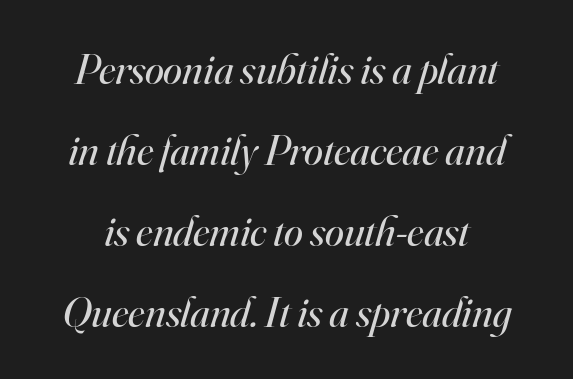
{"serif": "yes", "italic": "yes", "lean": "right", "slant_degrees": 16, "bold": "no", "weight": "regular", "width": "normal", "stroke_contrast": "high", "x_height": "small", "monospaced": "no", "underline": "no", "line_spacing_ratio": 1.88, "letter_spacing": "normal", "letter_spacing_em": 0.0, "glyph_px": 43}
